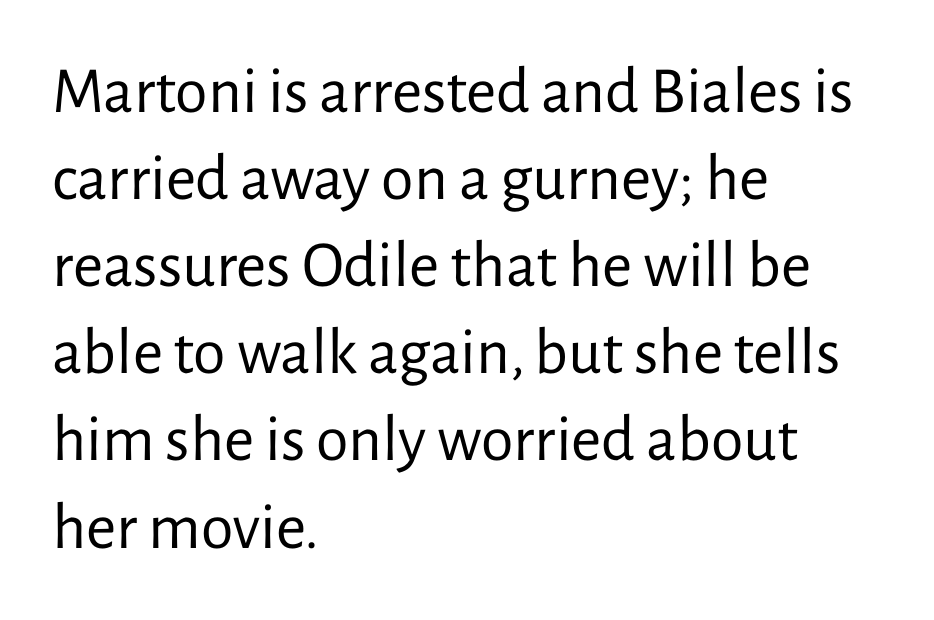
{"serif": "no", "italic": "no", "bold": "no", "weight": "regular", "width": "normal", "stroke_contrast": "low", "x_height": "medium", "monospaced": "no", "underline": "no", "align": "left", "line_spacing": "normal", "line_spacing_ratio": 1.32, "letter_spacing": "normal", "letter_spacing_em": 0.0, "glyph_px": 66}
